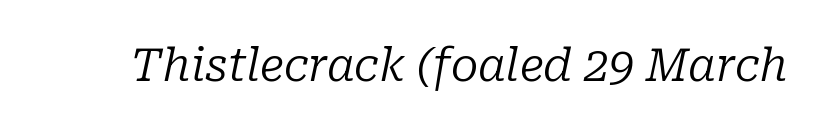
The image shows 45 px regular-weight serif type, italic (leaning right); set normal letter spacing, not underlined; low stroke contrast and a medium x-height.
